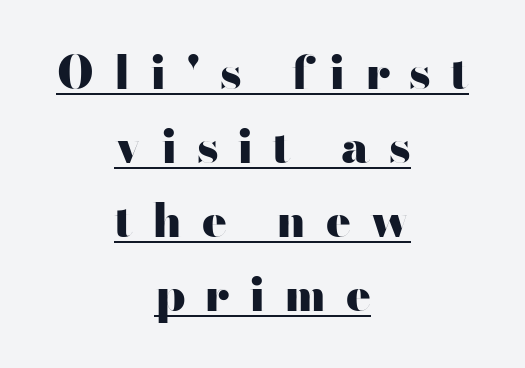
Q: Is the text bold? A: Yes.
Q: Is the text italic (slanted)? A: No, it is upright.
Q: Is the typeface a serif or a sans-serif typeface? A: Sans-serif.
Q: Is the text underlined? A: Yes.
Q: How is the paragraph aligned? A: Centered.
Q: Is the spacing between letters normal or unusually wide? A: Unusually wide.
Q: Is the spacing between lines tight, normal or loose? A: Normal.
Q: Width (condensed, normal, or wide)? A: Wide.
Q: Stroke contrast? A: High.
Q: x-height? A: Small.
Q: Monospaced? A: No.
